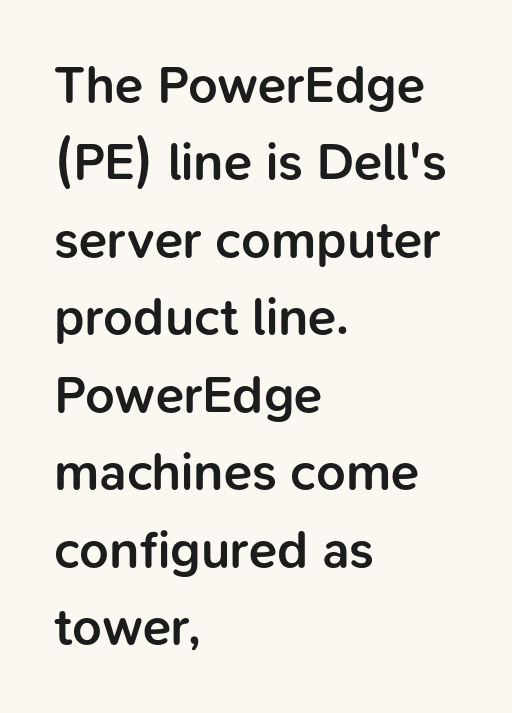
{"serif": "no", "italic": "no", "bold": "semi", "weight": "semibold", "width": "normal", "stroke_contrast": "low", "x_height": "medium", "monospaced": "no", "underline": "no", "align": "left", "line_spacing": "normal", "line_spacing_ratio": 1.49, "letter_spacing": "normal", "letter_spacing_em": 0.0, "glyph_px": 52}
